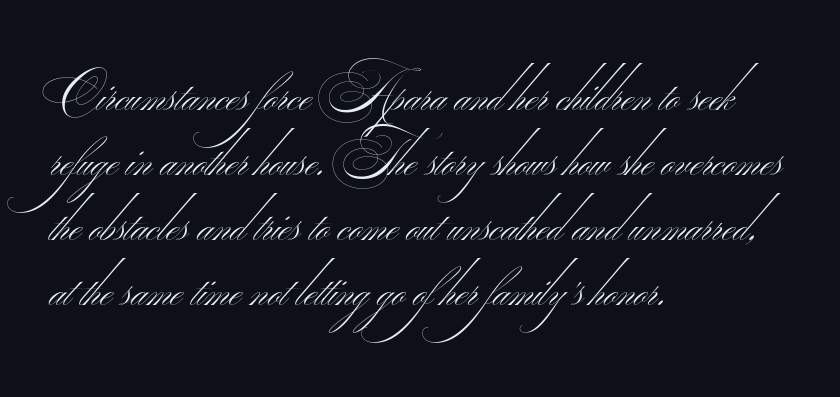
The image shows 52 px thin, wide sans-serif type; set left-aligned, normal line spacing (1.25x), normal letter spacing, not underlined; medium stroke contrast.
